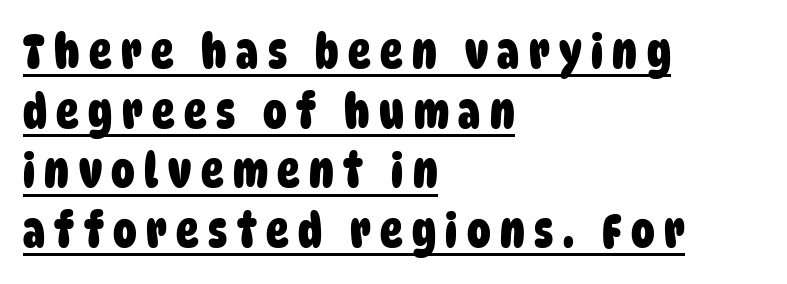
{"serif": "no", "bold": "yes", "weight": "heavy", "width": "condensed", "stroke_contrast": "low", "x_height": "large", "monospaced": "no", "underline": "yes", "align": "left", "line_spacing": "normal", "line_spacing_ratio": 1.27, "letter_spacing": "wide", "letter_spacing_em": 0.2, "glyph_px": 47}
